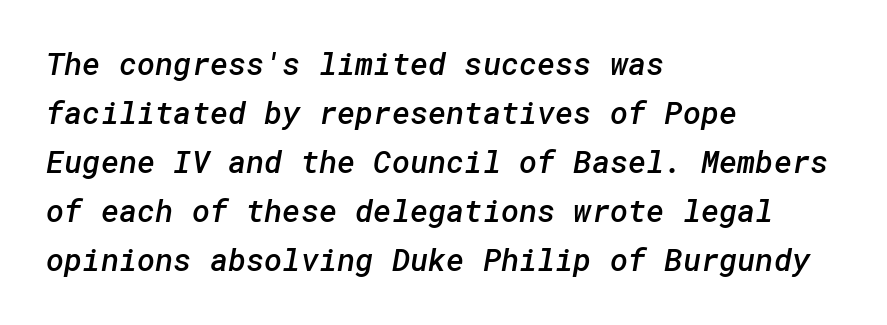
The image shows 31 px semibold sans-serif type; set left-aligned, normal line spacing (1.58x), normal letter spacing, not underlined; low stroke contrast and a medium x-height.
